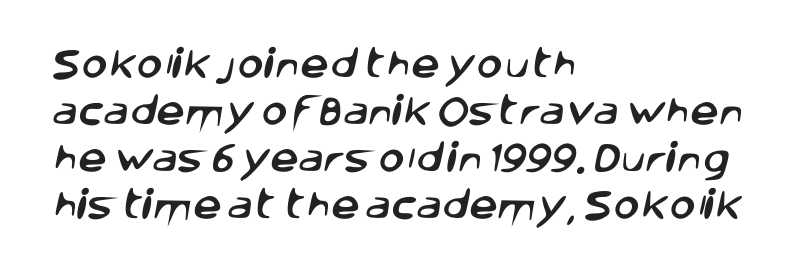
Q: Is the typeface a serif or a sans-serif typeface? A: Sans-serif.
Q: Is the text underlined? A: No.
Q: How is the paragraph aligned? A: Left-aligned.
Q: Is the spacing between letters normal or unusually wide? A: Normal.
Q: Is the spacing between lines tight, normal or loose? A: Normal.
Q: Width (condensed, normal, or wide)? A: Normal.
Q: Stroke contrast? A: Low.
Q: x-height? A: Large.
Q: Monospaced? A: No.
